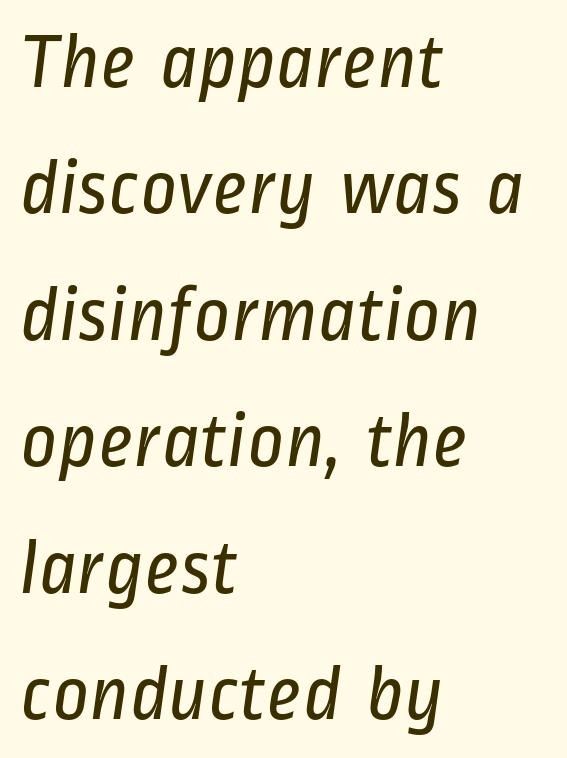
{"serif": "no", "bold": "no", "weight": "regular", "width": "condensed", "stroke_contrast": "low", "x_height": "medium", "monospaced": "no", "underline": "no", "align": "left", "line_spacing": "normal", "line_spacing_ratio": 1.6, "letter_spacing": "normal", "letter_spacing_em": 0.0, "glyph_px": 79}
